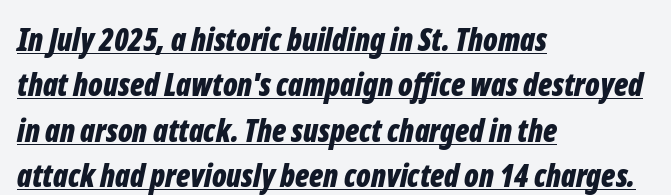
{"italic": "yes", "lean": "right", "slant_degrees": 12, "bold": "yes", "weight": "bold", "width": "condensed", "stroke_contrast": "low", "x_height": "medium", "monospaced": "no", "underline": "yes", "align": "left", "line_spacing": "normal", "line_spacing_ratio": 1.46, "letter_spacing": "normal", "letter_spacing_em": 0.0, "glyph_px": 31}
